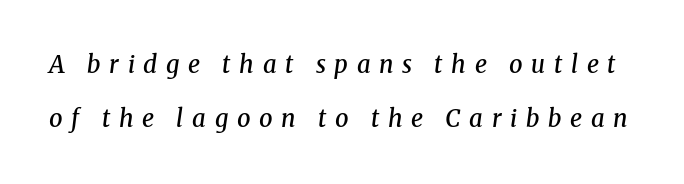
This rendering widens character spacing well past its baseline value. The specimen reads as italic at a glance. The baseline area is clear. Does the weight exceed regular? Yes, but only to semibold. Vertical spacing — loose.
